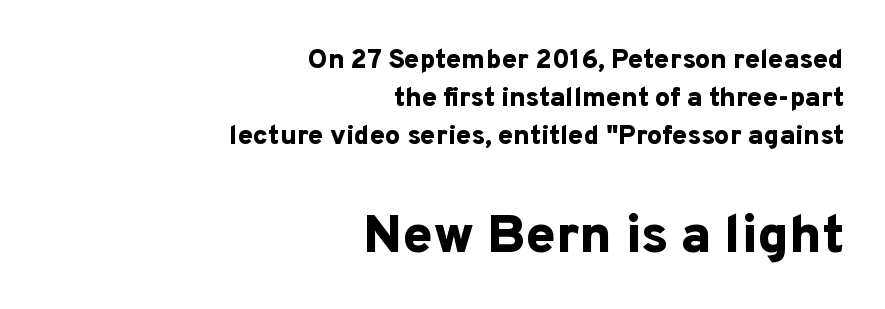
{"serif": "no", "italic": "no", "bold": "yes", "weight": "bold", "width": "normal", "stroke_contrast": "low", "x_height": "medium", "monospaced": "no", "underline": "no", "align": "right", "line_spacing": "normal", "line_spacing_ratio": 1.4, "letter_spacing": "normal", "letter_spacing_em": 0.0, "larger_block": "second", "size_ratio": 2.0, "glyph_px": 54}
